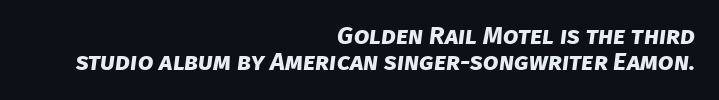
{"bold": "yes", "underline": "no", "align": "right", "line_spacing": "tight", "line_spacing_ratio": 1.03, "letter_spacing": "normal", "letter_spacing_em": 0.0, "glyph_px": 25}
